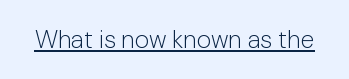
Q: Is the text bold? A: No.
Q: Is the text italic (slanted)? A: No, it is upright.
Q: Is the text underlined? A: Yes.
Q: Is the spacing between letters normal or unusually wide? A: Normal.
